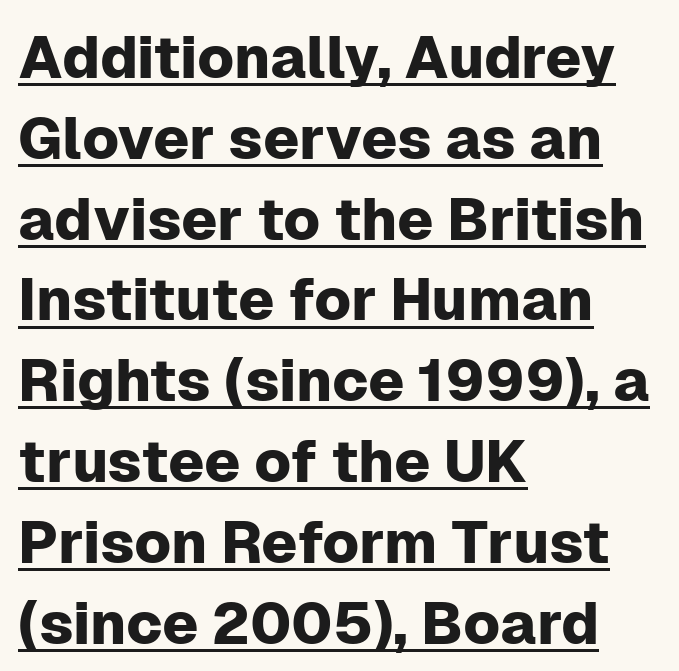
The image shows 59 px sans-serif type, upright; set left-aligned, normal line spacing (1.37x), normal letter spacing, underlined; low stroke contrast and a medium x-height.
